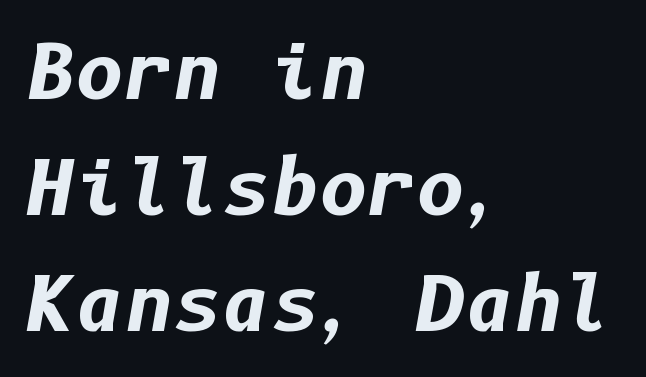
The image shows 75 px bold type, italic (leaning right); set left-aligned, normal line spacing (1.55x), normal letter spacing, not underlined; low stroke contrast and a medium x-height.
